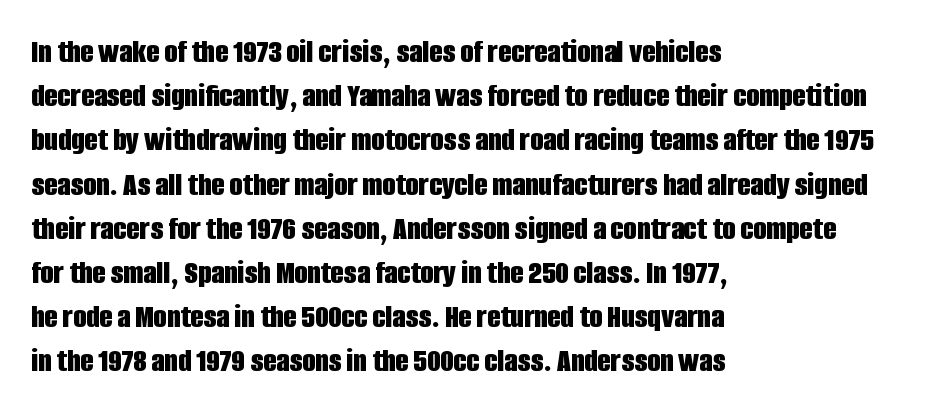
Each row of text sits above clean, open space. Look at the bottom of the vertical strokes: they stop flat, with no serifs. If you drew a line through each stem, it would be perfectly vertical. How heavy is the stroke? Heavy — this is a bold.
